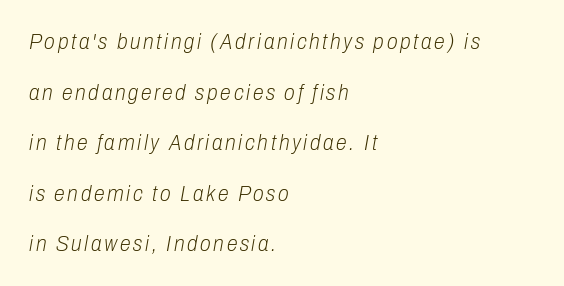
{"italic": "yes", "lean": "right", "slant_degrees": 10, "bold": "no", "underline": "no", "align": "left", "line_spacing": "loose", "line_spacing_ratio": 2.3, "glyph_px": 22}
